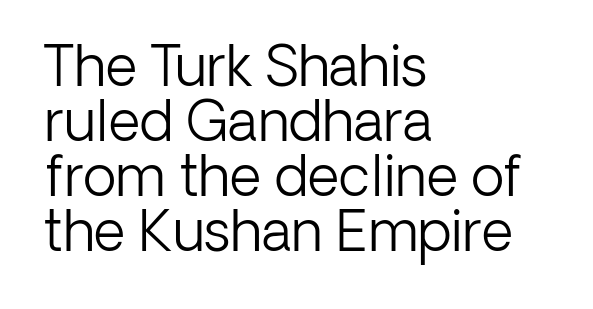
The image shows 55 px light sans-serif type, upright; set left-aligned, tight line spacing (1.0x), normal letter spacing, not underlined; low stroke contrast and a medium x-height.
